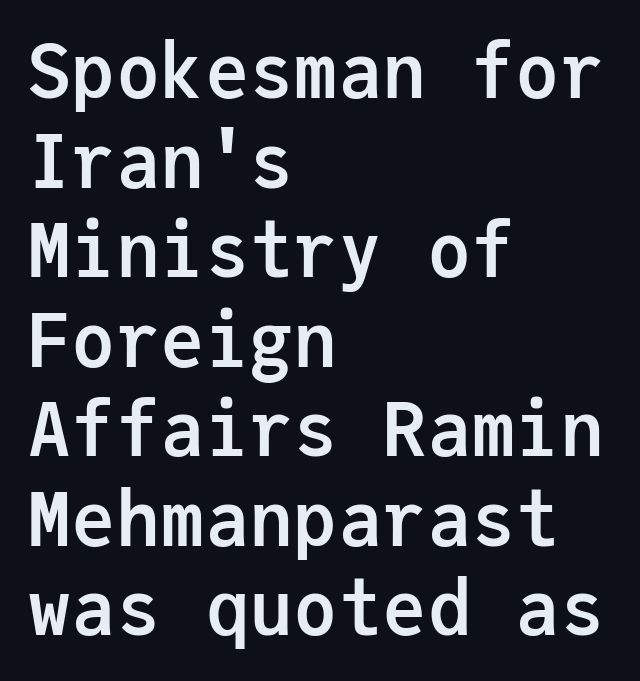
Q: Is the text bold? A: Yes.
Q: Is the text italic (slanted)? A: No, it is upright.
Q: Is the typeface a serif or a sans-serif typeface? A: Sans-serif.
Q: Is the text underlined? A: No.
Q: How is the paragraph aligned? A: Left-aligned.
Q: Is the spacing between letters normal or unusually wide? A: Normal.
Q: Width (condensed, normal, or wide)? A: Normal.
Q: Stroke contrast? A: Low.
Q: x-height? A: Medium.
Q: Monospaced? A: Yes.
